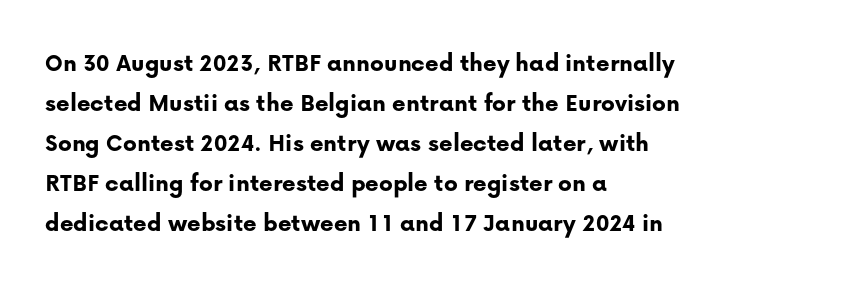
The image shows 26 px bold type, upright; set left-aligned, normal line spacing (1.54x), normal letter spacing, not underlined.
